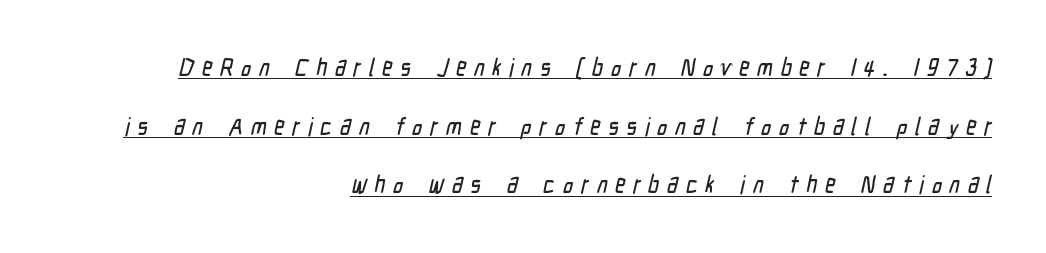
Q: Is the text underlined? A: Yes.
Q: How is the paragraph aligned? A: Right-aligned.
Q: Is the spacing between letters normal or unusually wide? A: Unusually wide.
Q: Is the spacing between lines tight, normal or loose? A: Loose.
